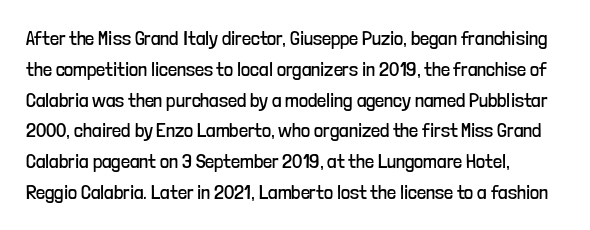
The image shows 20 px text type, upright; set left-aligned, normal line spacing (1.54x), normal letter spacing, not underlined.
